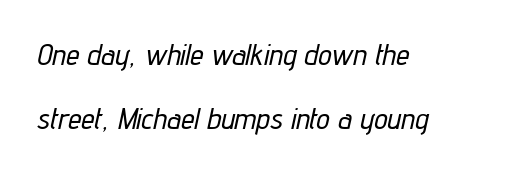
Q: Is the text italic (slanted)? A: Yes, it leans right by about 12 degrees.
Q: Is the text underlined? A: No.
Q: How is the paragraph aligned? A: Left-aligned.
Q: Is the spacing between letters normal or unusually wide? A: Normal.
Q: Is the spacing between lines tight, normal or loose? A: Loose.
Q: Width (condensed, normal, or wide)? A: Condensed.
Q: Stroke contrast? A: Low.
Q: x-height? A: Medium.
Q: Monospaced? A: No.
